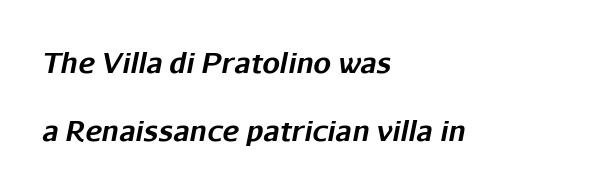
Q: Is the text bold? A: Yes.
Q: Is the text italic (slanted)? A: Yes, it leans right by about 11 degrees.
Q: Is the text underlined? A: No.
Q: How is the paragraph aligned? A: Left-aligned.
Q: Is the spacing between letters normal or unusually wide? A: Normal.
Q: Is the spacing between lines tight, normal or loose? A: Loose.
Q: Width (condensed, normal, or wide)? A: Normal.
Q: Stroke contrast? A: Low.
Q: x-height? A: Medium.
Q: Monospaced? A: No.
